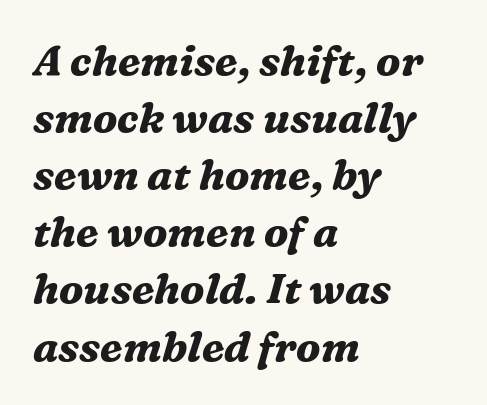
The image shows 42 px bold serif type, italic (leaning right); set left-aligned, normal line spacing (1.36x), normal letter spacing, not underlined; medium stroke contrast and a medium x-height.
